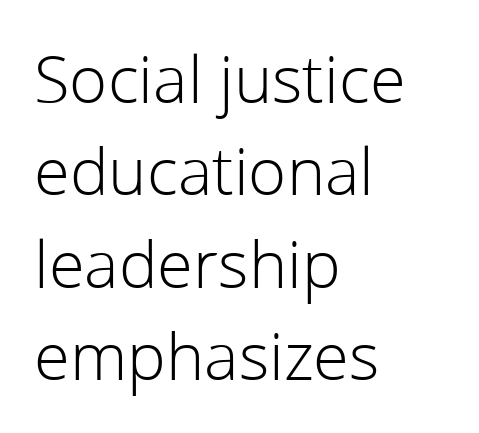
Q: Is the text bold? A: No.
Q: Is the text italic (slanted)? A: No, it is upright.
Q: Is the typeface a serif or a sans-serif typeface? A: Sans-serif.
Q: Is the text underlined? A: No.
Q: How is the paragraph aligned? A: Left-aligned.
Q: Is the spacing between letters normal or unusually wide? A: Normal.
Q: Is the spacing between lines tight, normal or loose? A: Normal.
Q: Width (condensed, normal, or wide)? A: Normal.
Q: Stroke contrast? A: Low.
Q: x-height? A: Medium.
Q: Monospaced? A: No.
